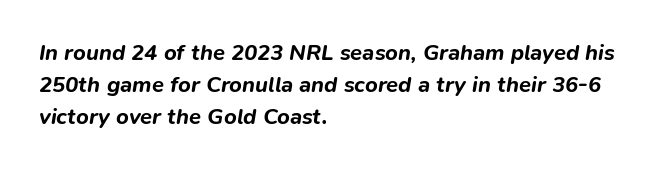
Q: Is the text bold? A: Yes.
Q: Is the text italic (slanted)? A: Yes, it leans right by about 9 degrees.
Q: Is the text underlined? A: No.
Q: How is the paragraph aligned? A: Left-aligned.
Q: Is the spacing between letters normal or unusually wide? A: Normal.
Q: Is the spacing between lines tight, normal or loose? A: Normal.
